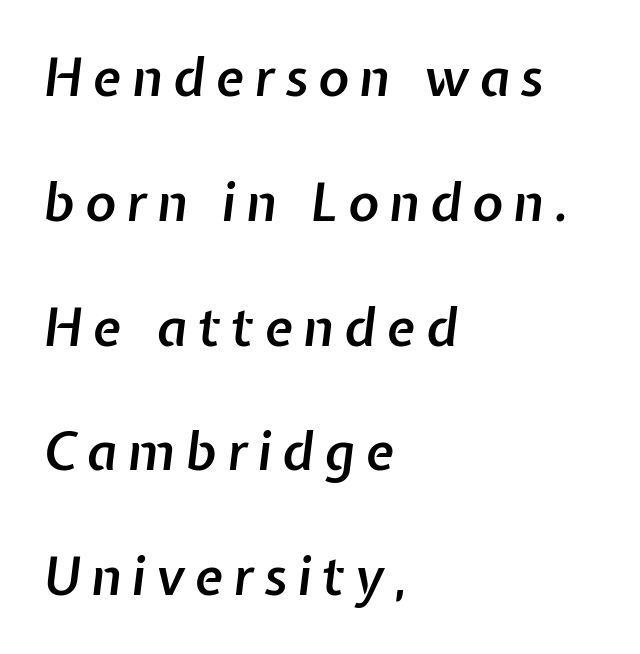
Layout note: lines flush left. Its strokes are somewhat broadened, the hallmark of semibold type. Words appear elongated and porous because spacing is wide. Glance below the letters and you will spot only blank space. Each letter keeps its own natural width here, so spacing adapts to shape.
